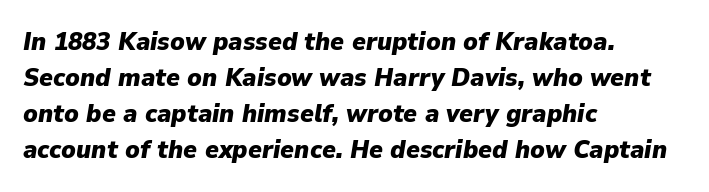
Q: Is the text bold? A: Yes.
Q: Is the text italic (slanted)? A: Yes, it leans right by about 9 degrees.
Q: Is the text underlined? A: No.
Q: How is the paragraph aligned? A: Left-aligned.
Q: Is the spacing between letters normal or unusually wide? A: Normal.
Q: Is the spacing between lines tight, normal or loose? A: Normal.
